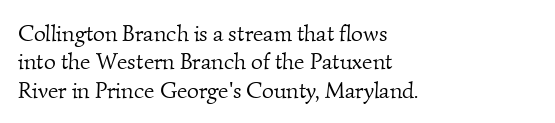
Typeset ragged right — the left edge is the straight one. Weight class: somewhere from thin through regular. Characters follow at the spacing the type designer built in. Descender tails drop into unmarked territory.
